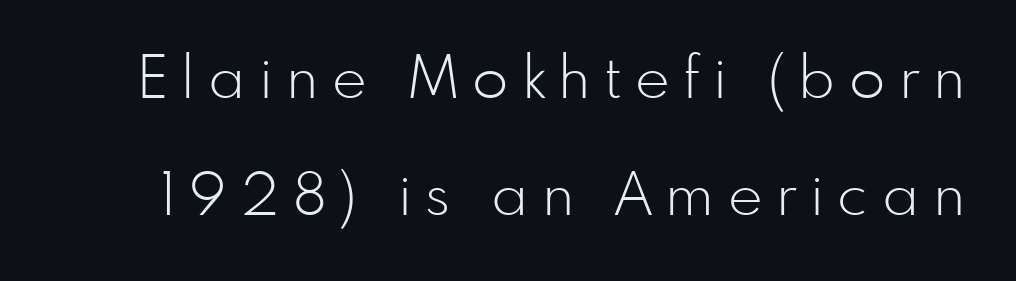
Q: Is the text bold? A: No.
Q: Is the text italic (slanted)? A: No, it is upright.
Q: Is the typeface a serif or a sans-serif typeface? A: Sans-serif.
Q: Is the text underlined? A: No.
Q: Is the spacing between letters normal or unusually wide? A: Unusually wide.
Q: Is the spacing between lines tight, normal or loose? A: Loose.
Q: Width (condensed, normal, or wide)? A: Normal.
Q: Stroke contrast? A: Low.
Q: x-height? A: Small.
Q: Monospaced? A: No.
